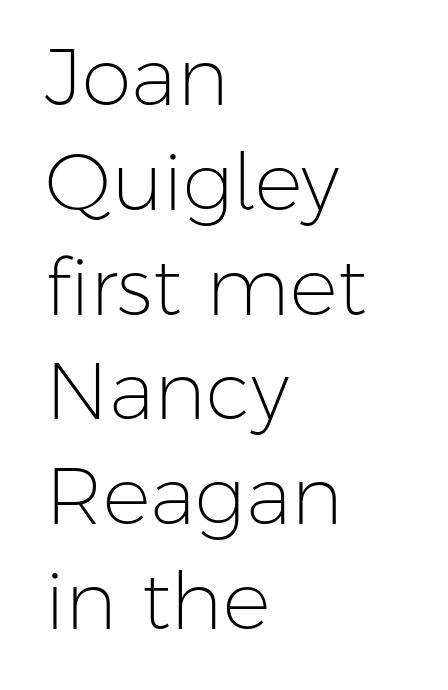
The image shows 80 px light sans-serif type, upright; set left-aligned, normal line spacing (1.31x), normal letter spacing, not underlined; low stroke contrast and a medium x-height.
